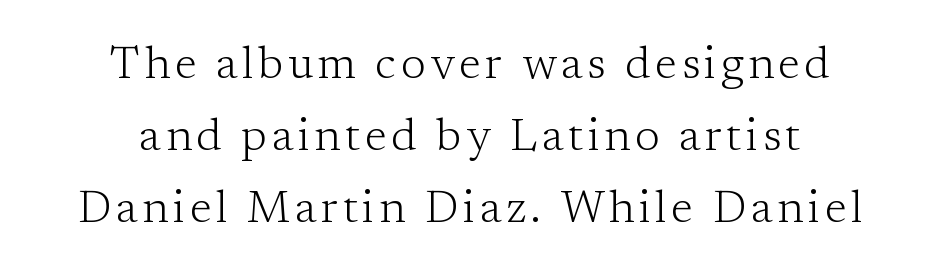
Q: Is the text bold? A: No.
Q: Is the text italic (slanted)? A: No, it is upright.
Q: Is the typeface a serif or a sans-serif typeface? A: Serif.
Q: Is the text underlined? A: No.
Q: How is the paragraph aligned? A: Centered.
Q: Is the spacing between lines tight, normal or loose? A: Normal.
Q: Width (condensed, normal, or wide)? A: Normal.
Q: Stroke contrast? A: Low.
Q: x-height? A: Medium.
Q: Monospaced? A: No.
